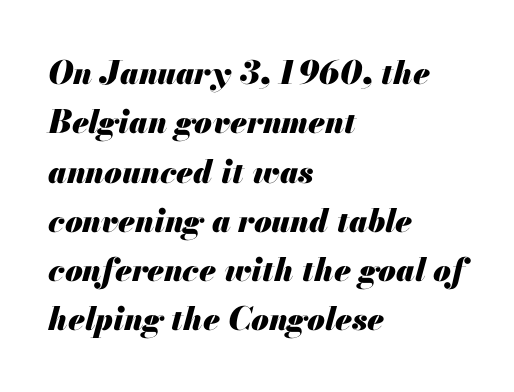
The image shows 32 px heavy type, italic (leaning right); set left-aligned, normal line spacing (1.54x), normal letter spacing, not underlined; medium stroke contrast and a small x-height.
